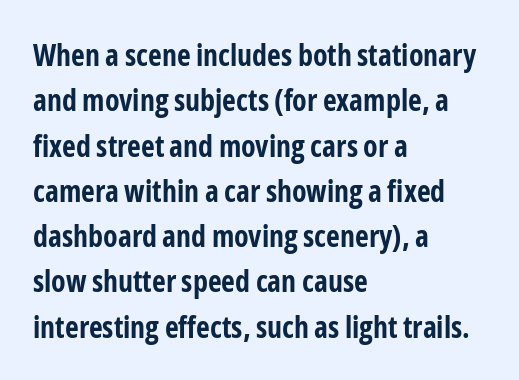
Q: Is the text bold? A: Yes.
Q: Is the text italic (slanted)? A: No, it is upright.
Q: Is the typeface a serif or a sans-serif typeface? A: Sans-serif.
Q: Is the text underlined? A: No.
Q: How is the paragraph aligned? A: Left-aligned.
Q: Is the spacing between letters normal or unusually wide? A: Normal.
Q: Is the spacing between lines tight, normal or loose? A: Normal.
Q: Width (condensed, normal, or wide)? A: Condensed.
Q: Stroke contrast? A: Low.
Q: x-height? A: Medium.
Q: Monospaced? A: No.
